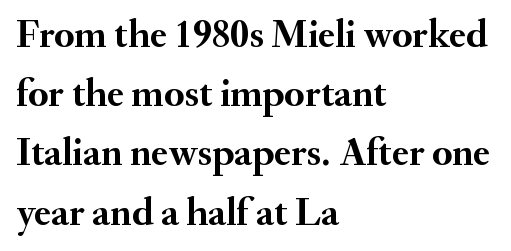
Q: Is the text bold? A: Yes.
Q: Is the text italic (slanted)? A: No, it is upright.
Q: Is the typeface a serif or a sans-serif typeface? A: Serif.
Q: Is the text underlined? A: No.
Q: How is the paragraph aligned? A: Left-aligned.
Q: Is the spacing between letters normal or unusually wide? A: Normal.
Q: Is the spacing between lines tight, normal or loose? A: Normal.
Q: Width (condensed, normal, or wide)? A: Normal.
Q: Stroke contrast? A: Medium.
Q: x-height? A: Small.
Q: Monospaced? A: No.
